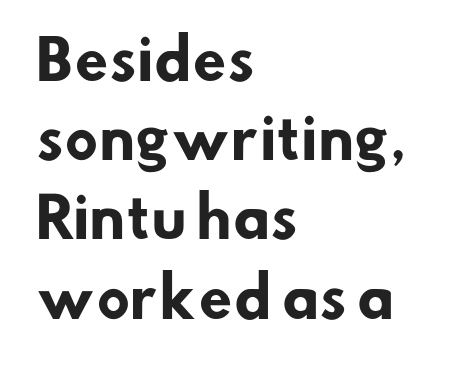
Q: Is the text bold? A: Yes.
Q: Is the typeface a serif or a sans-serif typeface? A: Sans-serif.
Q: Is the text underlined? A: No.
Q: How is the paragraph aligned? A: Left-aligned.
Q: Is the spacing between letters normal or unusually wide? A: Normal.
Q: Is the spacing between lines tight, normal or loose? A: Normal.
Q: Width (condensed, normal, or wide)? A: Normal.
Q: Stroke contrast? A: Low.
Q: x-height? A: Small.
Q: Monospaced? A: No.
